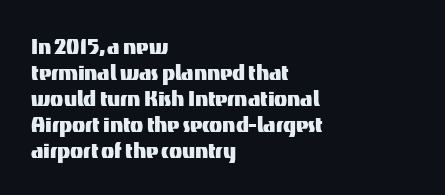
Posture: vertical. The ragged edge is on the right, which tells us the setting is flush left. How would I describe the line gaps? Narrow and economical. Compared with typical body copy, the letter spacing here is the same.
